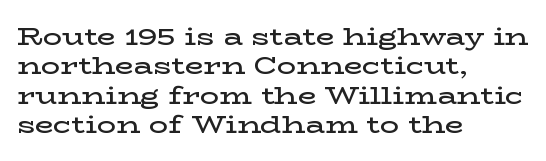
Q: Is the text bold? A: Semi-bold.
Q: Is the text italic (slanted)? A: No, it is upright.
Q: Is the text underlined? A: No.
Q: How is the paragraph aligned? A: Left-aligned.
Q: Is the spacing between letters normal or unusually wide? A: Normal.
